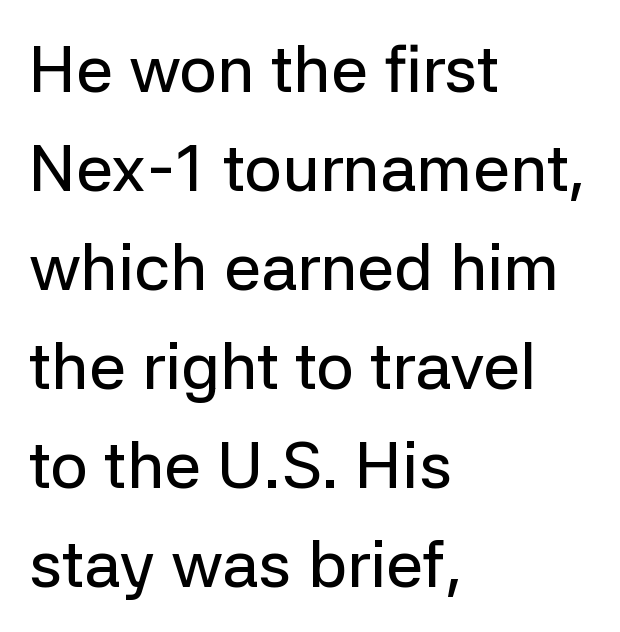
Q: Is the text italic (slanted)? A: No, it is upright.
Q: Is the typeface a serif or a sans-serif typeface? A: Sans-serif.
Q: Is the text underlined? A: No.
Q: How is the paragraph aligned? A: Left-aligned.
Q: Is the spacing between letters normal or unusually wide? A: Normal.
Q: Is the spacing between lines tight, normal or loose? A: Normal.
Q: Width (condensed, normal, or wide)? A: Normal.
Q: Stroke contrast? A: Low.
Q: x-height? A: Medium.
Q: Monospaced? A: No.
